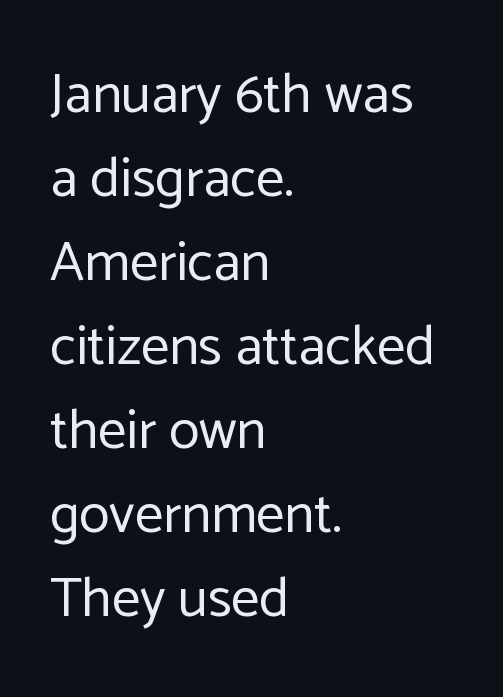
Q: Is the text bold? A: No.
Q: Is the text italic (slanted)? A: No, it is upright.
Q: Is the typeface a serif or a sans-serif typeface? A: Sans-serif.
Q: Is the text underlined? A: No.
Q: How is the paragraph aligned? A: Left-aligned.
Q: Is the spacing between letters normal or unusually wide? A: Normal.
Q: Is the spacing between lines tight, normal or loose? A: Normal.
Q: Width (condensed, normal, or wide)? A: Normal.
Q: Stroke contrast? A: Low.
Q: x-height? A: Medium.
Q: Monospaced? A: No.
